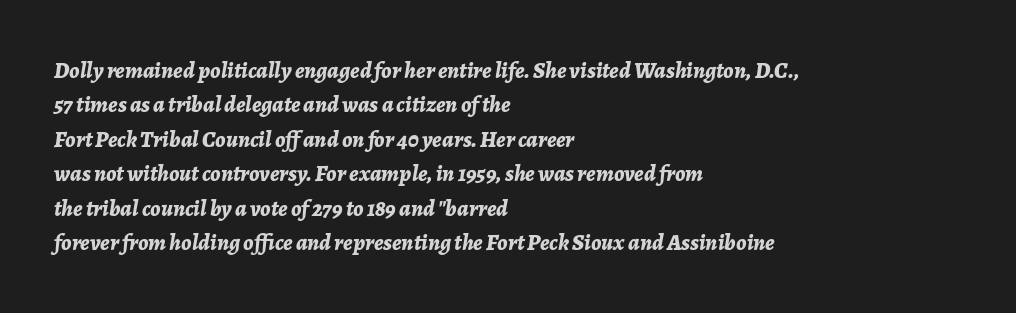
The image shows 23 px bold type, italic (leaning right); set left-aligned, normal line spacing (1.5x), normal letter spacing, not underlined.
